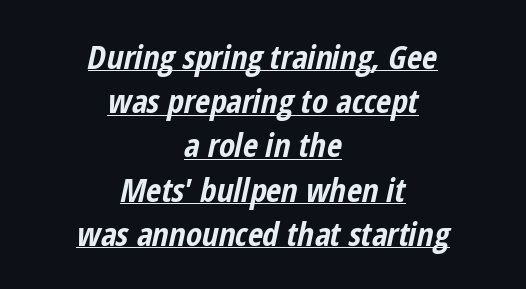
Q: Is the text bold? A: Yes.
Q: Is the text italic (slanted)? A: Yes, it leans right by about 12 degrees.
Q: Is the text underlined? A: Yes.
Q: How is the paragraph aligned? A: Centered.
Q: Is the spacing between letters normal or unusually wide? A: Normal.
Q: Is the spacing between lines tight, normal or loose? A: Normal.
Q: Width (condensed, normal, or wide)? A: Condensed.
Q: Stroke contrast? A: Low.
Q: x-height? A: Medium.
Q: Monospaced? A: No.
